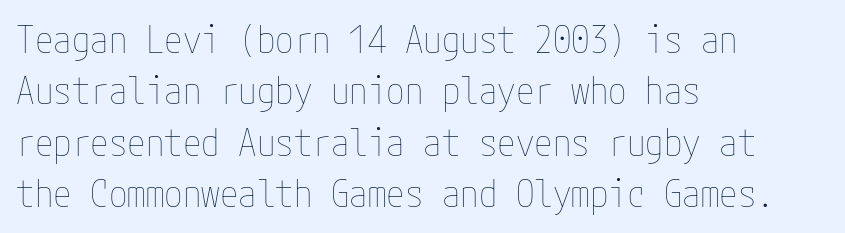
Q: Is the text bold? A: No.
Q: Is the text italic (slanted)? A: No, it is upright.
Q: Is the text underlined? A: No.
Q: How is the paragraph aligned? A: Left-aligned.
Q: Is the spacing between letters normal or unusually wide? A: Normal.
Q: Is the spacing between lines tight, normal or loose? A: Normal.
Q: Width (condensed, normal, or wide)? A: Condensed.
Q: Stroke contrast? A: Low.
Q: x-height? A: Medium.
